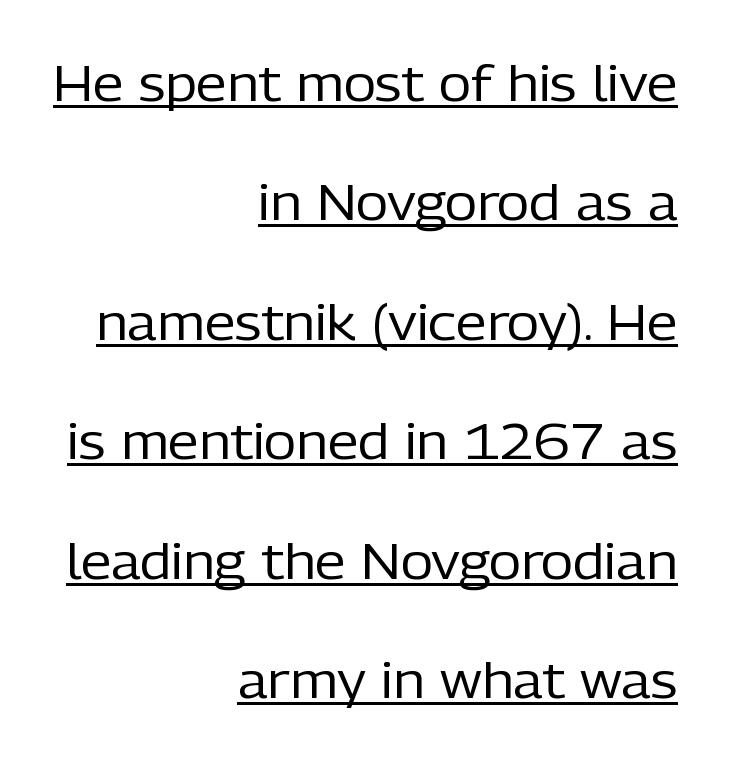
{"serif": "no", "italic": "no", "bold": "no", "weight": "regular", "width": "normal", "stroke_contrast": "low", "x_height": "medium", "monospaced": "no", "underline": "yes", "align": "right", "line_spacing": "loose", "line_spacing_ratio": 2.39, "letter_spacing": "normal", "letter_spacing_em": 0.0, "glyph_px": 50}
